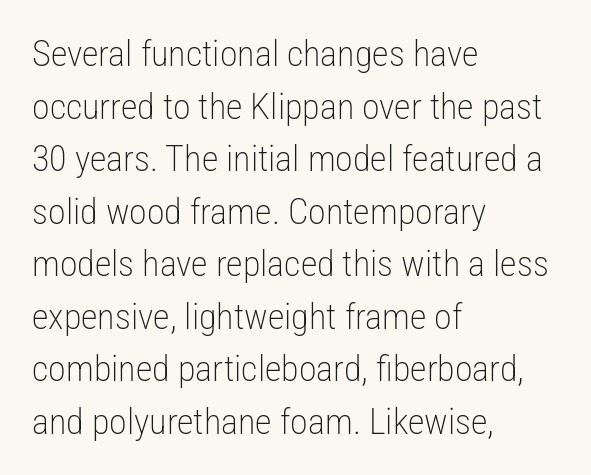
Typeset ragged right — the left edge is the straight one. Bare-footed words on every line. Looks like regular typesetting: each glyph gets only the width it needs. This sample uses plain, unmodified letter spacing. The line-height multiplier appears to be the usual default. Weight: in the light-to-regular range.
